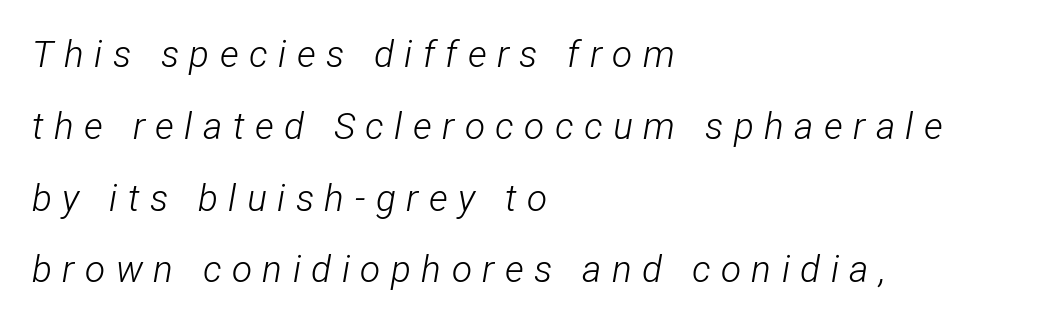
{"italic": "yes", "lean": "right", "slant_degrees": 12, "bold": "no", "weight": "light", "width": "condensed", "stroke_contrast": "low", "x_height": "medium", "monospaced": "no", "underline": "no", "align": "left", "line_spacing": "loose", "line_spacing_ratio": 1.94, "letter_spacing": "wide", "letter_spacing_em": 0.28, "glyph_px": 37}
